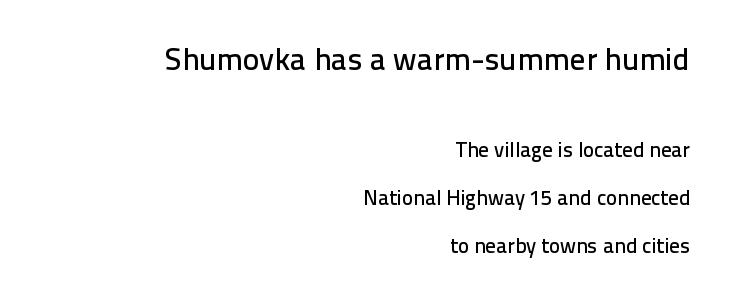
Character widths vary here, with narrow letters taking less room than wide ones. Anything drawn beneath the words? Only blank space. Honestly, the rows look like they've been pulled way apart. Block one is the big one; block two sits smaller underneath. Words appear dense and cohesive because spacing is normal.
